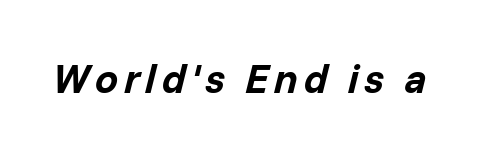
The area under the type is left untouched. Strong, thick strokes mark this as bold type. The rendering uses natural spacing where letterforms have individual widths. The lettering tilts uniformly, giving the passage an italic look.
